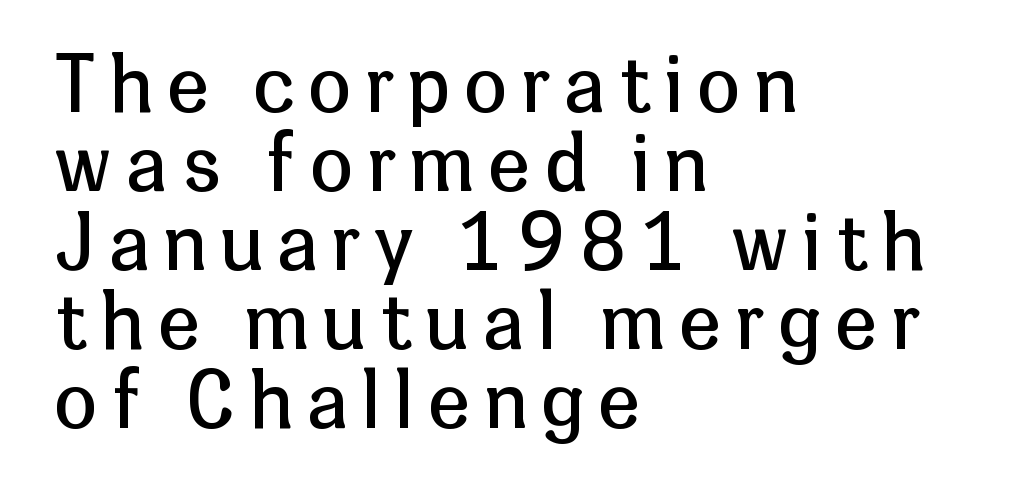
The image shows 76 px regular-weight sans-serif type, upright; set left-aligned, tight line spacing (1.04x), unusually wide letter spacing (+0.2 em), not underlined; low stroke contrast and a medium x-height.
